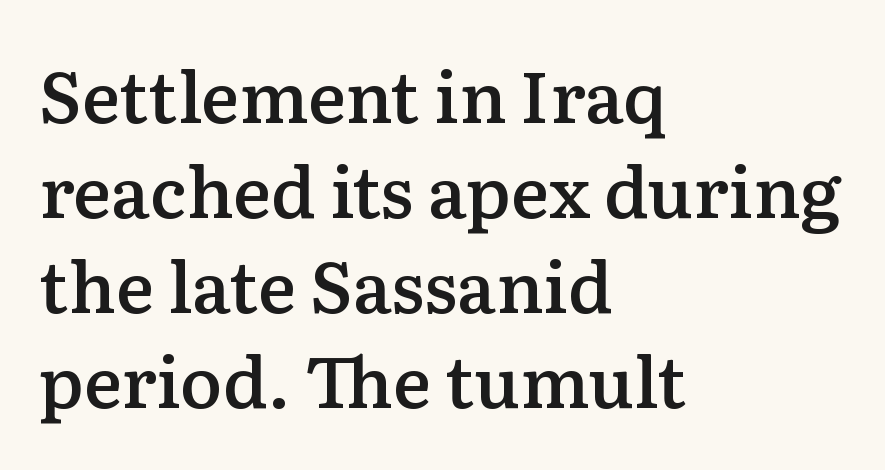
The image shows 71 px semibold serif type, upright; set left-aligned, normal line spacing (1.34x), normal letter spacing, not underlined; low stroke contrast and a medium x-height.
